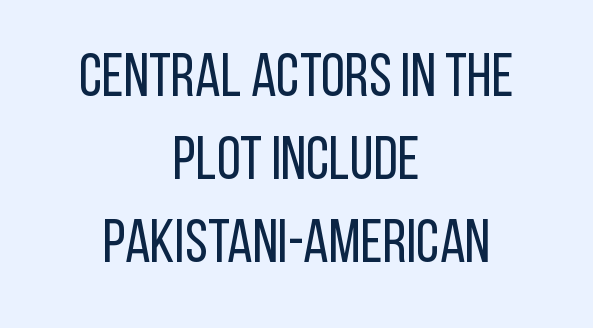
Q: Is the text bold? A: No.
Q: Is the text italic (slanted)? A: No, it is upright.
Q: Is the typeface a serif or a sans-serif typeface? A: Sans-serif.
Q: Is the text underlined? A: No.
Q: How is the paragraph aligned? A: Centered.
Q: Is the spacing between letters normal or unusually wide? A: Normal.
Q: Is the spacing between lines tight, normal or loose? A: Normal.
Q: Width (condensed, normal, or wide)? A: Condensed.
Q: Stroke contrast? A: Low.
Q: x-height? A: Large.
Q: Monospaced? A: No.
